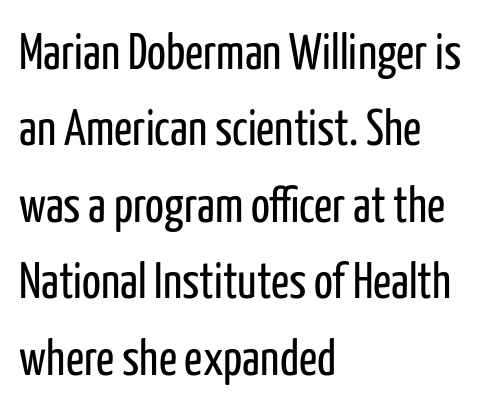
One glance says typical: line gaps are just what's usual. This rendering employs a face without finishing strokes, i.e., a sans-serif. When letters stand straight like this, we call the style roman or upright. Observe the ordinary spacing: letters are neighbours, not strangers. Reading down the block, your eye returns to a fixed left position each line. Lines of text with bare space underneath.
